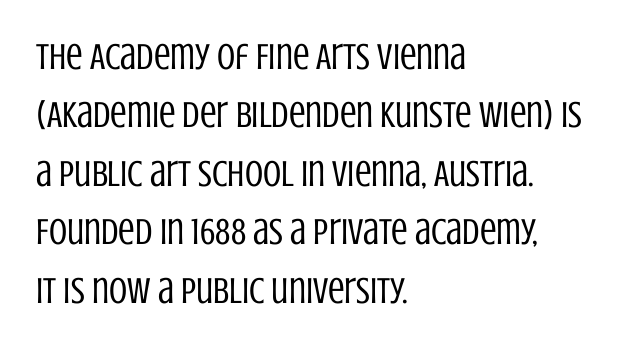
Leading matches the norm, producing a regular column. The lettering holds an erect, upright posture throughout. This sample has the flowing, uneven cadence of proportional lettering. Each row of text sits above clean, open space. The rag falls on the right side of this text block. The designer went with a sans here, leaving each stem footless.
